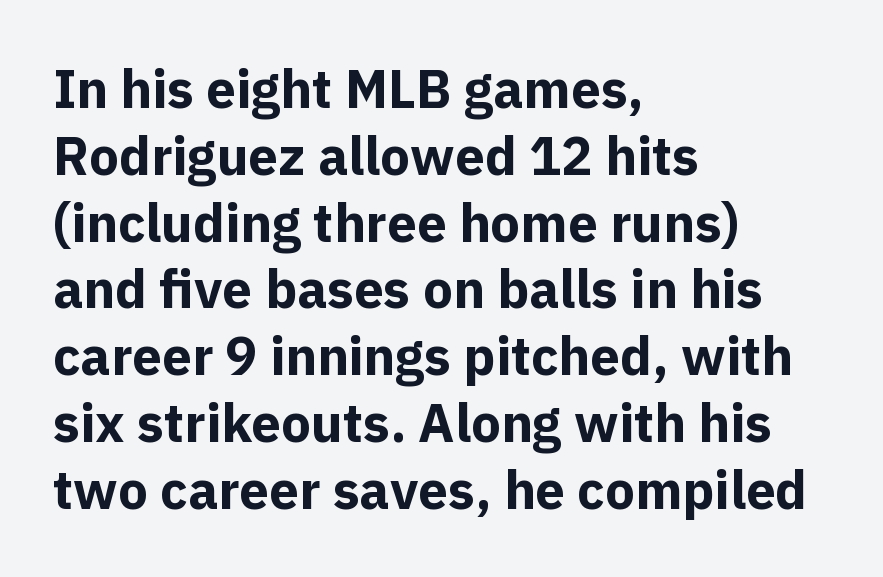
The image shows 53 px bold sans-serif type, upright; set left-aligned, normal line spacing (1.26x), normal letter spacing, not underlined; a medium x-height.
